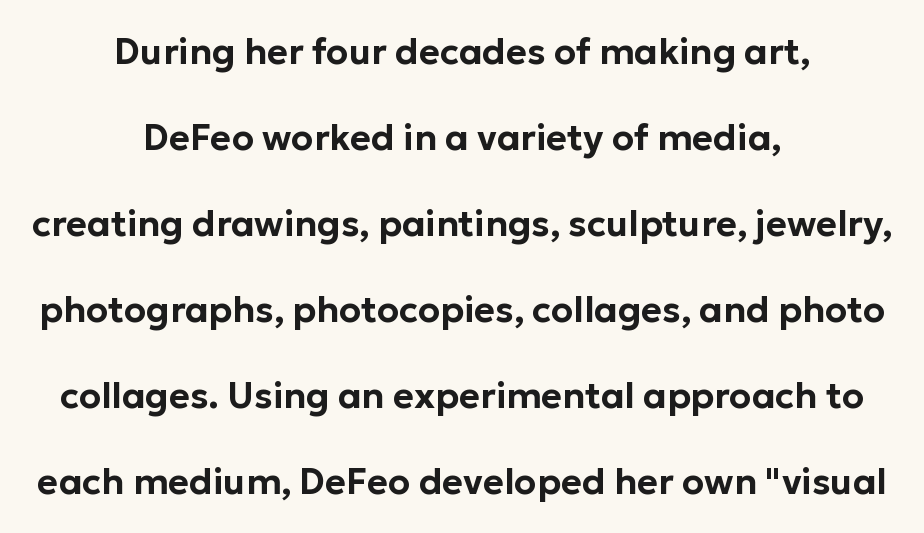
The image shows 36 px sans-serif type, upright; set centered, loose line spacing (2.39x), normal letter spacing, not underlined; low stroke contrast and a medium x-height.
